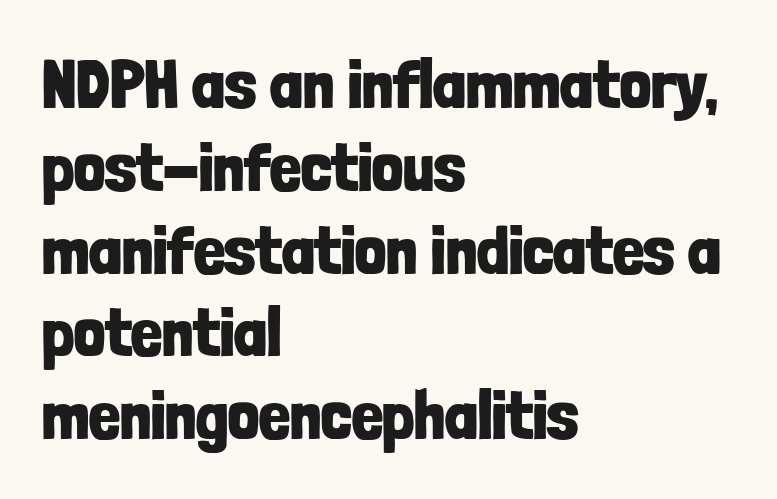
The image shows 69 px bold, condensed sans-serif type, upright; set left-aligned, line spacing 1.2x, normal letter spacing, not underlined; low stroke contrast and a medium x-height.
